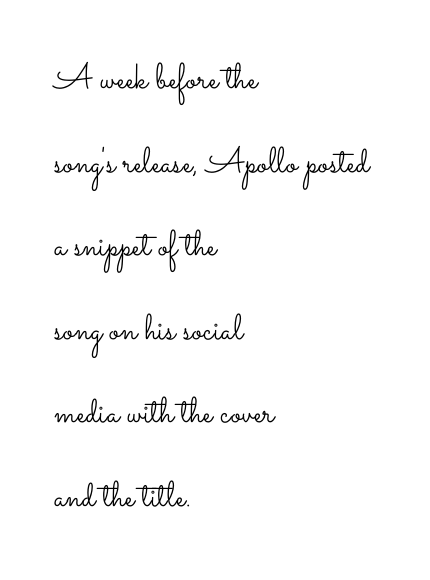
{"bold": "no", "weight": "light", "width": "wide", "stroke_contrast": "low", "x_height": "small", "monospaced": "no", "underline": "no", "align": "left", "line_spacing": "loose", "line_spacing_ratio": 2.32, "letter_spacing": "normal", "letter_spacing_em": 0.0, "glyph_px": 36}
